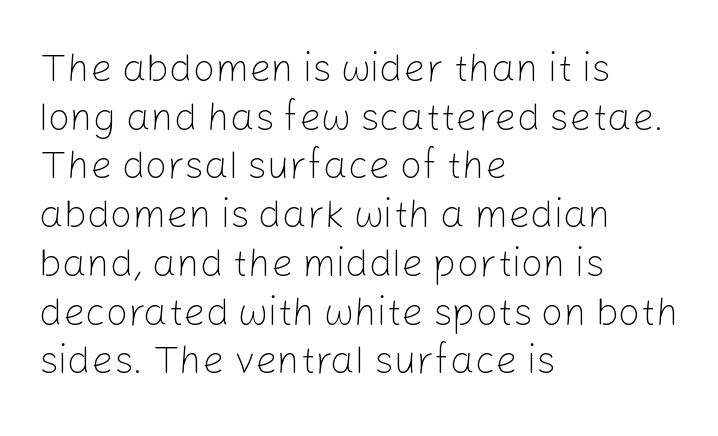
Q: Is the text bold? A: No.
Q: Is the text italic (slanted)? A: No, it is upright.
Q: Is the typeface a serif or a sans-serif typeface? A: Sans-serif.
Q: Is the text underlined? A: No.
Q: How is the paragraph aligned? A: Left-aligned.
Q: Is the spacing between letters normal or unusually wide? A: Normal.
Q: Is the spacing between lines tight, normal or loose? A: Normal.
Q: Width (condensed, normal, or wide)? A: Normal.
Q: Stroke contrast? A: Low.
Q: x-height? A: Medium.
Q: Monospaced? A: No.
